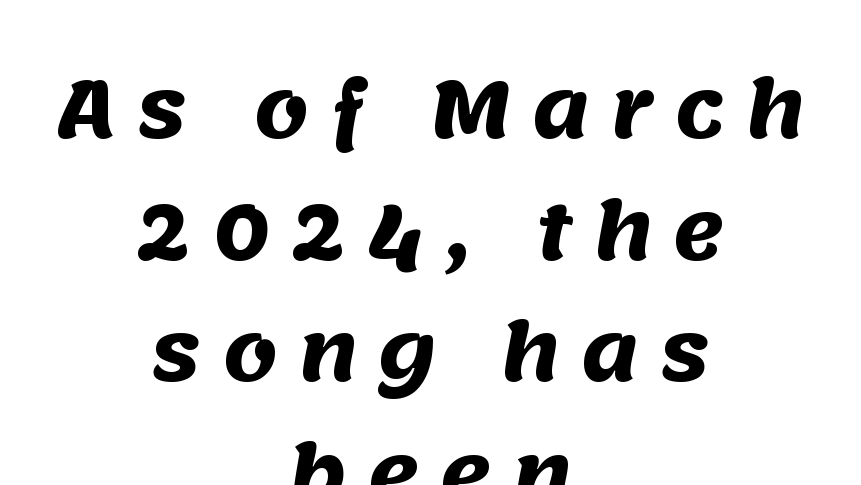
Q: Is the text bold? A: Yes.
Q: Is the typeface a serif or a sans-serif typeface? A: Sans-serif.
Q: Is the text underlined? A: No.
Q: How is the paragraph aligned? A: Centered.
Q: Is the spacing between letters normal or unusually wide? A: Unusually wide.
Q: Is the spacing between lines tight, normal or loose? A: Normal.
Q: Width (condensed, normal, or wide)? A: Normal.
Q: Stroke contrast? A: Medium.
Q: x-height? A: Large.
Q: Monospaced? A: No.
